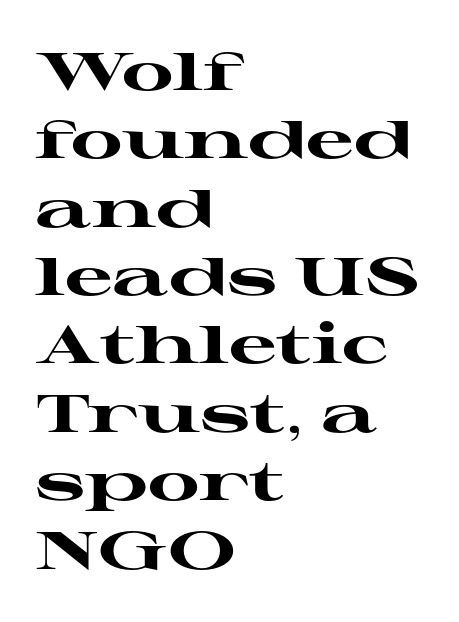
The characters display serif detailing at their extremities. The rendering uses natural spacing where letterforms have individual widths. Italic? Not at all — the glyphs are vertical. The passage shown stacks its lines at a standard gap.
